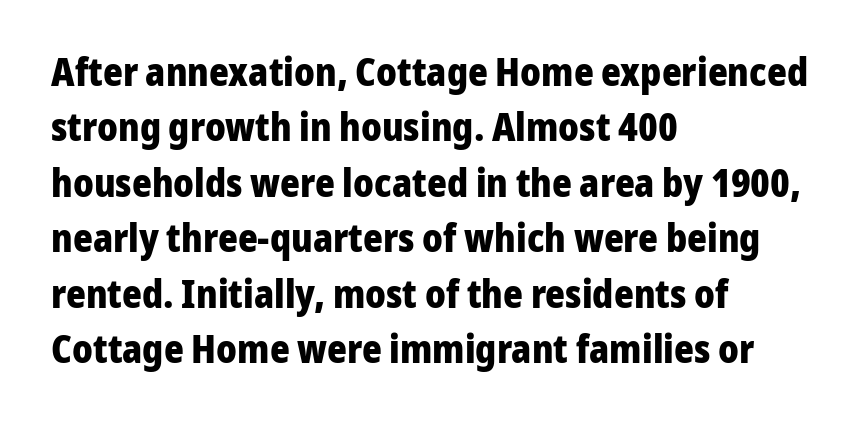
Honestly, the row spacing looks completely unremarkable. The letters advance in unequal steps, a hallmark of proportional type. Unlike a traditional serif, this face leaves its strokes unadorned. Chunky letters — that's bold for sure.
